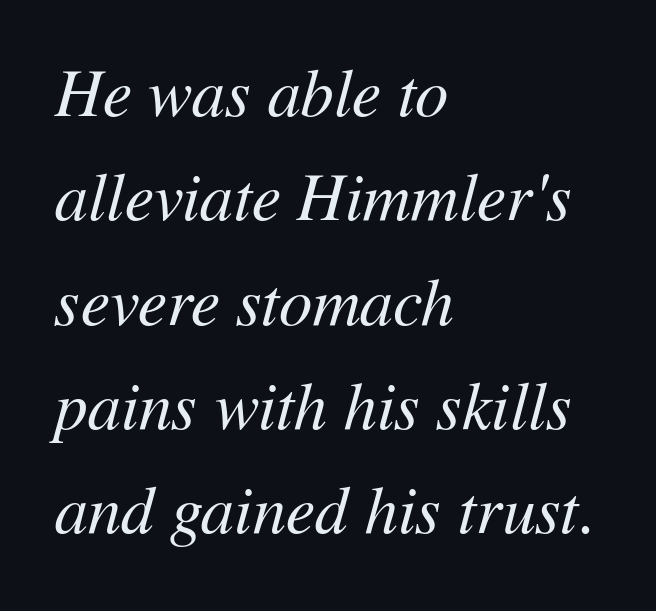
The image shows 66 px regular-weight type, italic (leaning right); set left-aligned, normal line spacing (1.58x), normal letter spacing, not underlined; medium stroke contrast and a medium x-height.
